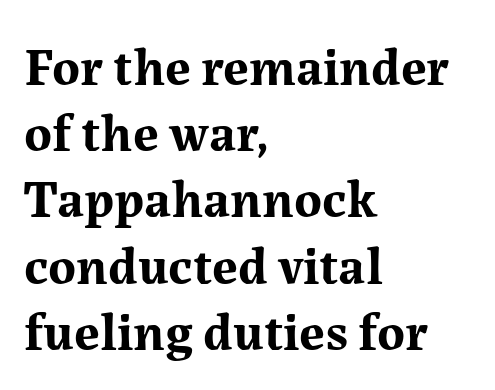
The image shows 53 px bold serif type, upright; set left-aligned, normal line spacing (1.25x), normal letter spacing, not underlined; medium stroke contrast and a medium x-height.
